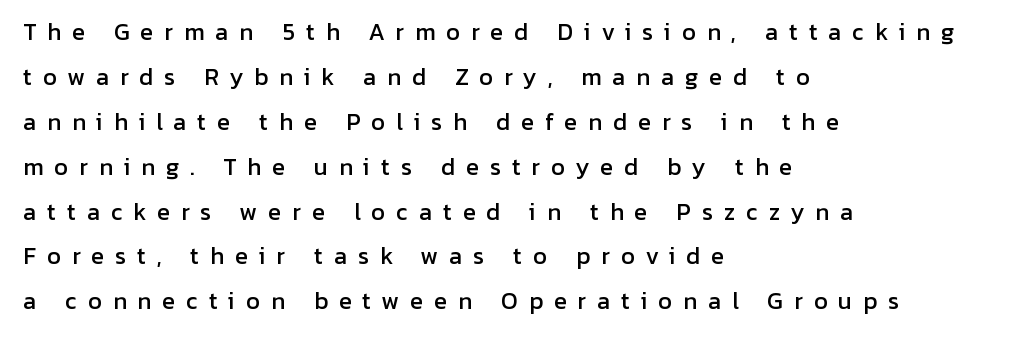
This rendering features lettering with no underline. Which margin do the lines hug? The left one — the right edge is uneven. The letters stand upright; this is a roman face. How would I describe the line gaps? Wide and relaxed. Glyph-to-glyph distance is far greater than everyday printed text.
